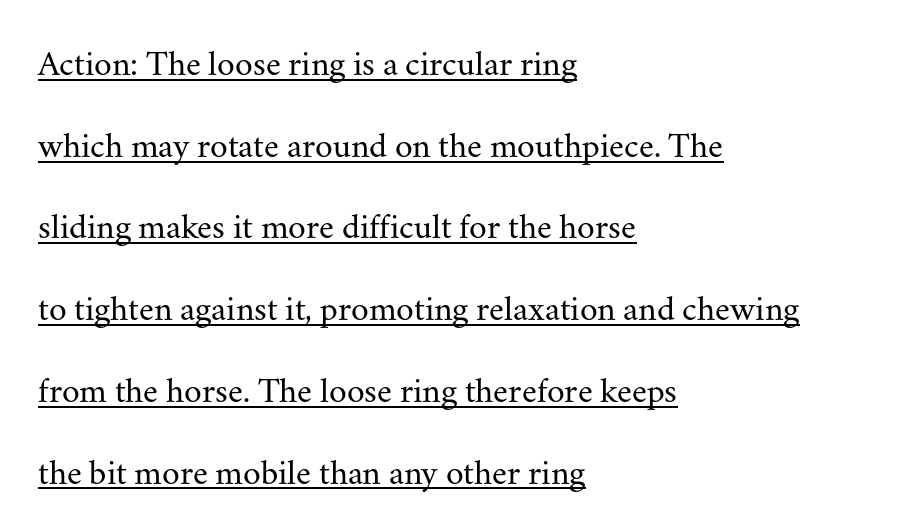
The image shows 36 px regular-weight serif type, upright; set left-aligned, loose line spacing (2.27x), normal letter spacing, underlined; medium stroke contrast and a small x-height.
